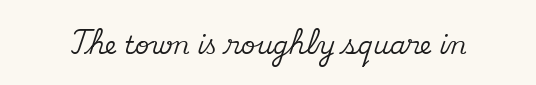
Characters follow at the spacing the type designer built in. The words here are not underlined.
